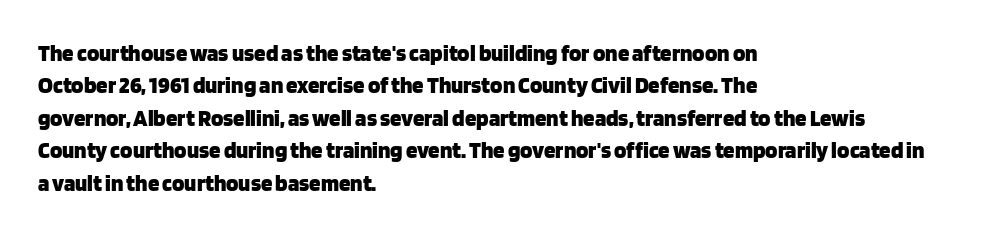
Q: Is the text bold? A: Yes.
Q: Is the text italic (slanted)? A: No, it is upright.
Q: Is the text underlined? A: No.
Q: How is the paragraph aligned? A: Left-aligned.
Q: Is the spacing between letters normal or unusually wide? A: Normal.
Q: Is the spacing between lines tight, normal or loose? A: Normal.
